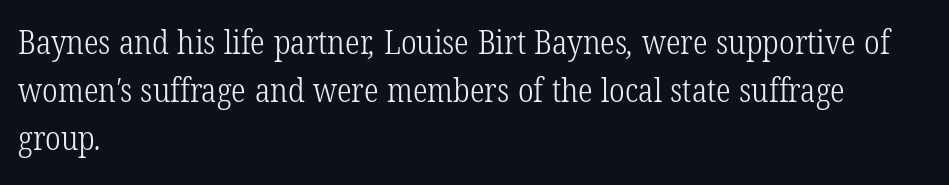
The image shows 33 px light, condensed serif type; set left-aligned, normal line spacing (1.45x), normal letter spacing, not underlined; low stroke contrast and a medium x-height.
